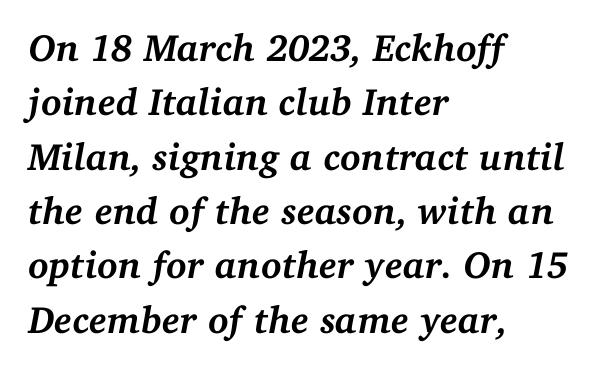
The image shows 38 px semibold serif type, italic (leaning right); set left-aligned, normal line spacing (1.43x), normal letter spacing, not underlined; medium stroke contrast and a medium x-height.
